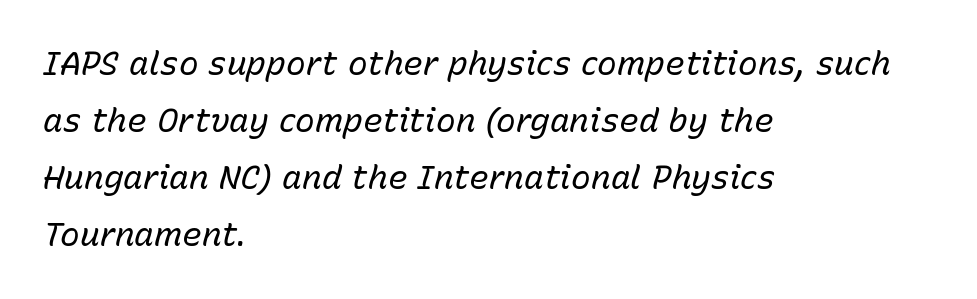
The image shows 33 px regular-weight type, italic (leaning right); set left-aligned, line spacing 1.73x, normal letter spacing, not underlined; low stroke contrast and a medium x-height.
